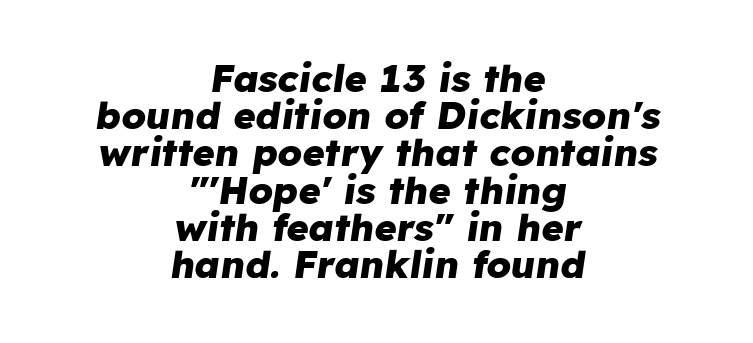
The image shows 38 px heavy type, italic (leaning right); set centered, tight line spacing (0.98x), normal letter spacing, not underlined; low stroke contrast and a medium x-height.
